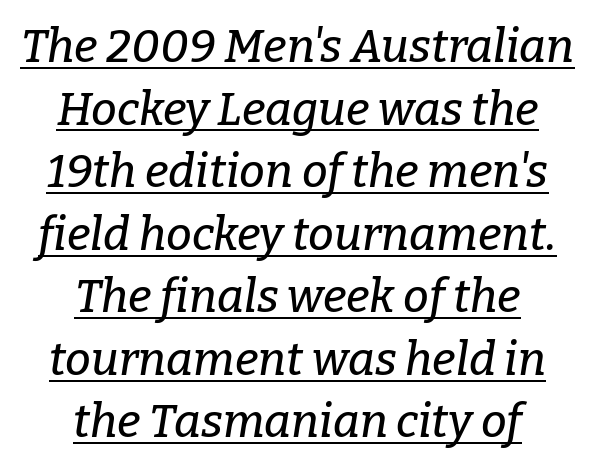
The image shows 46 px serif type, italic (leaning right); set centered, normal line spacing (1.36x), normal letter spacing, underlined; low stroke contrast and a medium x-height.
